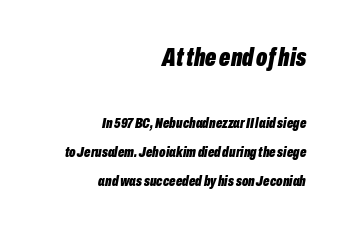
I'd describe the lettering as bold — thick and assertive. Any mark beneath the type? The region is blank. Compared with typical body copy, the letter spacing here is the same. The leading is generous, giving the passage an open texture.
